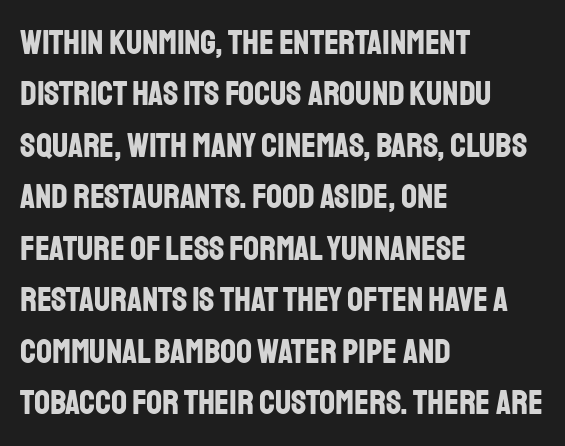
The image shows 35 px bold, condensed sans-serif type, upright; set left-aligned, normal line spacing (1.47x), normal letter spacing, not underlined; low stroke contrast and a large x-height.
